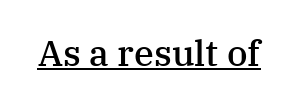
Q: Is the text bold? A: Semi-bold.
Q: Is the text italic (slanted)? A: No, it is upright.
Q: Is the typeface a serif or a sans-serif typeface? A: Serif.
Q: Is the text underlined? A: Yes.
Q: Is the spacing between letters normal or unusually wide? A: Normal.
Q: Width (condensed, normal, or wide)? A: Normal.
Q: Stroke contrast? A: Medium.
Q: x-height? A: Medium.
Q: Monospaced? A: No.
